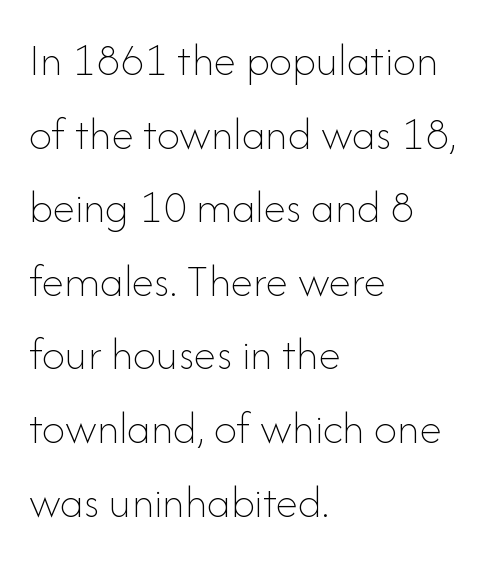
The image shows 46 px thin type, upright; set left-aligned, normal line spacing (1.6x), normal letter spacing, not underlined; low stroke contrast and a small x-height.
